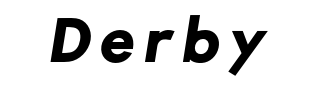
The rendering uses natural spacing where letterforms have individual widths. This rendering employs a face without finishing strokes, i.e., a sans-serif. Plain, unruled lines of type.
